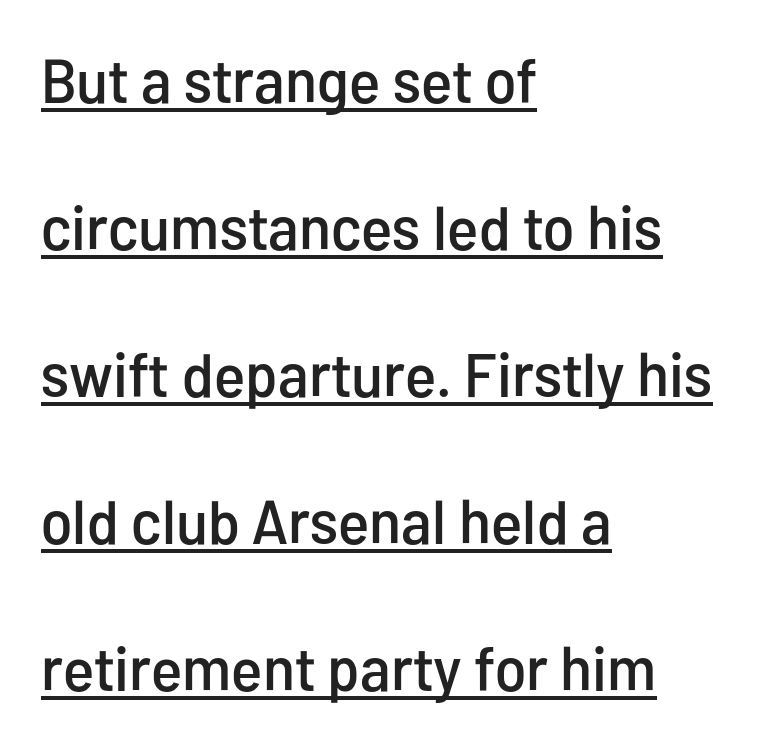
The lines are spread far apart with generous leading. Letterform terminals end flat and unadorned throughout the passage. How are the letters spaced? Ordinarily, with no added tracking. A continuous stroke trails under the words, as in a hyperlink.
